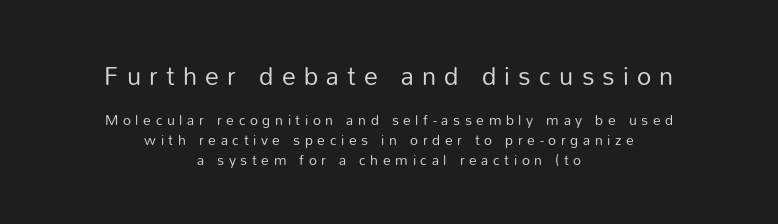
The image shows 25 px text type, upright; set centered, normal line spacing (1.41x), unusually wide letter spacing (+0.33 em), not underlined; the first (top) block is 1.79x larger.
